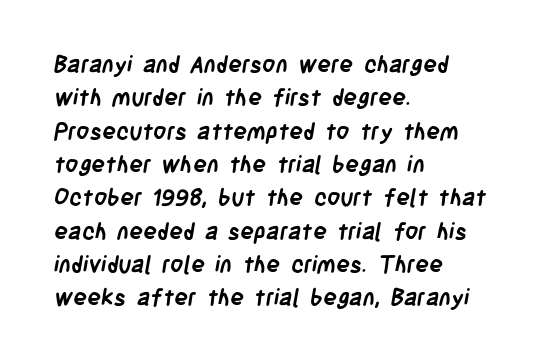
Q: Is the text bold? A: Yes.
Q: Is the text underlined? A: No.
Q: How is the paragraph aligned? A: Left-aligned.
Q: Is the spacing between letters normal or unusually wide? A: Normal.
Q: Is the spacing between lines tight, normal or loose? A: Normal.
